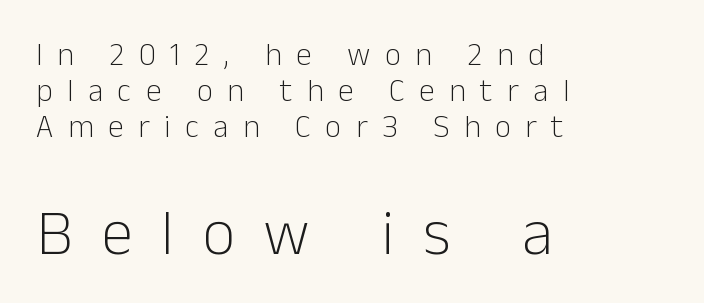
{"serif": "no", "italic": "no", "bold": "no", "weight": "light", "width": "normal", "stroke_contrast": "low", "x_height": "medium", "monospaced": "no", "underline": "no", "align": "left", "line_spacing": "tight", "line_spacing_ratio": 1.13, "letter_spacing": "wide", "letter_spacing_em": 0.45, "larger_block": "second", "size_ratio": 2.0, "glyph_px": 64}
